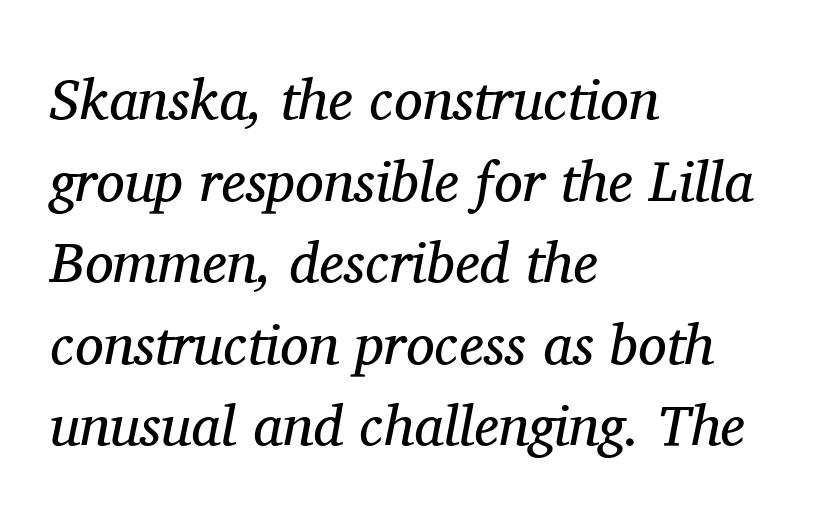
{"serif": "yes", "italic": "yes", "lean": "right", "slant_degrees": 11, "bold": "no", "weight": "regular", "width": "normal", "stroke_contrast": "medium", "x_height": "medium", "monospaced": "no", "underline": "no", "align": "left", "line_spacing": "normal", "line_spacing_ratio": 1.43, "letter_spacing": "normal", "letter_spacing_em": 0.0, "glyph_px": 57}
